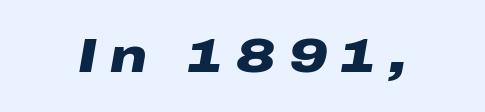
Q: Is the text bold? A: Yes.
Q: Is the text italic (slanted)? A: Yes, it leans right by about 10 degrees.
Q: Is the text underlined? A: No.
Q: Is the spacing between letters normal or unusually wide? A: Unusually wide.
Q: Width (condensed, normal, or wide)? A: Wide.
Q: Stroke contrast? A: Low.
Q: x-height? A: Medium.
Q: Monospaced? A: No.
